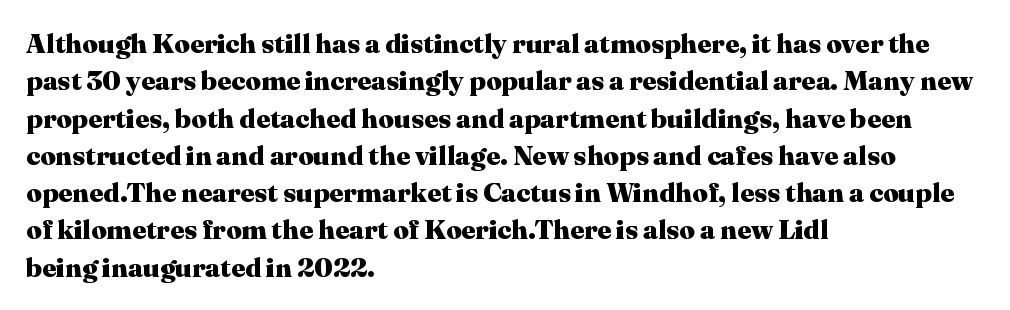
The image shows 27 px bold type, upright; set left-aligned, normal line spacing (1.38x), normal letter spacing, not underlined.
